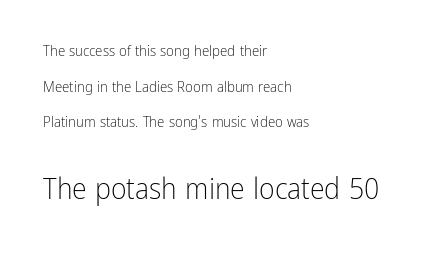
Upright lettering throughout. The passage shown is not bold in any degree. The letters advance in unequal steps, a hallmark of proportional type. If you squint, the bottom block still reads clearly — it's the larger of the two.
